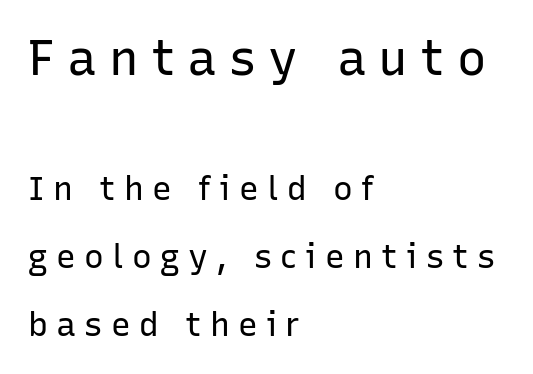
{"serif": "no", "italic": "no", "bold": "no", "weight": "regular", "width": "normal", "stroke_contrast": "low", "x_height": "medium", "monospaced": "no", "underline": "no", "align": "left", "line_spacing": "loose", "line_spacing_ratio": 2.06, "letter_spacing": "wide", "letter_spacing_em": 0.25, "larger_block": "first", "size_ratio": 1.48, "glyph_px": 49}
